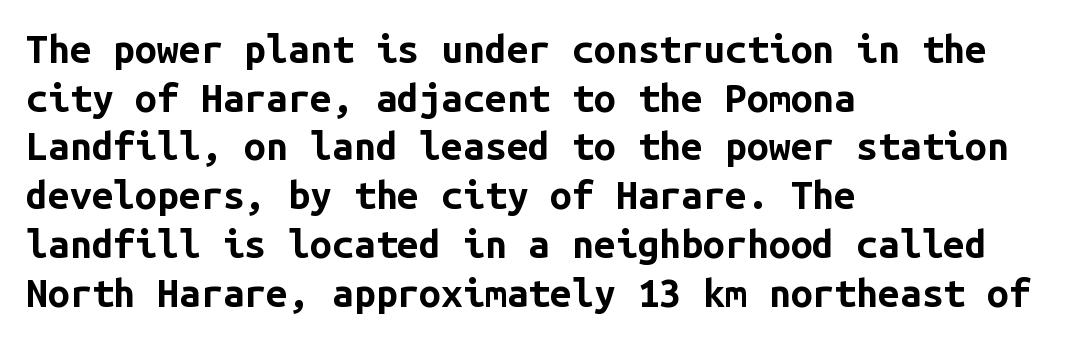
Nothing unusual about the tracking: characters are spaced as the font intends. Students, observe: this is what conventionally led text looks like. Horizontally, the lines are justified to the leading edge only. Typographically, this falls in the sans-serif category.
